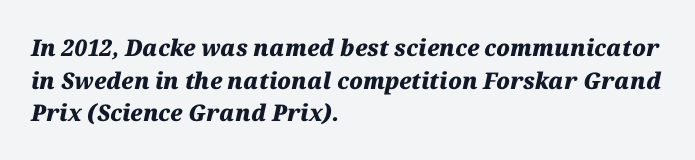
The image shows 23 px bold type, italic (leaning right); set left-aligned, normal line spacing (1.42x), normal letter spacing, not underlined.
